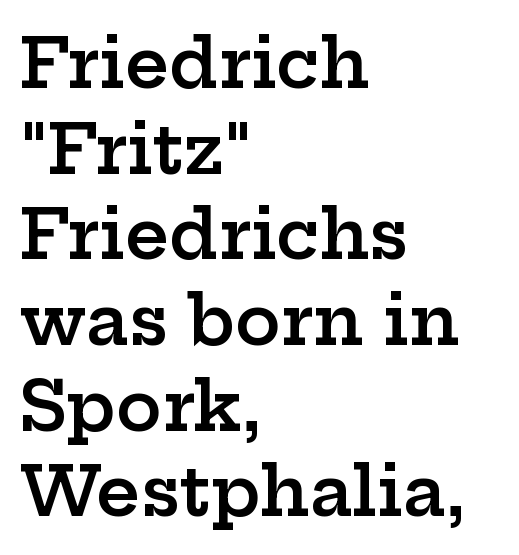
Q: Is the text bold? A: Semi-bold.
Q: Is the text italic (slanted)? A: No, it is upright.
Q: Is the typeface a serif or a sans-serif typeface? A: Serif.
Q: Is the text underlined? A: No.
Q: How is the paragraph aligned? A: Left-aligned.
Q: Is the spacing between letters normal or unusually wide? A: Normal.
Q: Is the spacing between lines tight, normal or loose? A: Normal.
Q: Width (condensed, normal, or wide)? A: Wide.
Q: Stroke contrast? A: Low.
Q: x-height? A: Medium.
Q: Monospaced? A: No.
